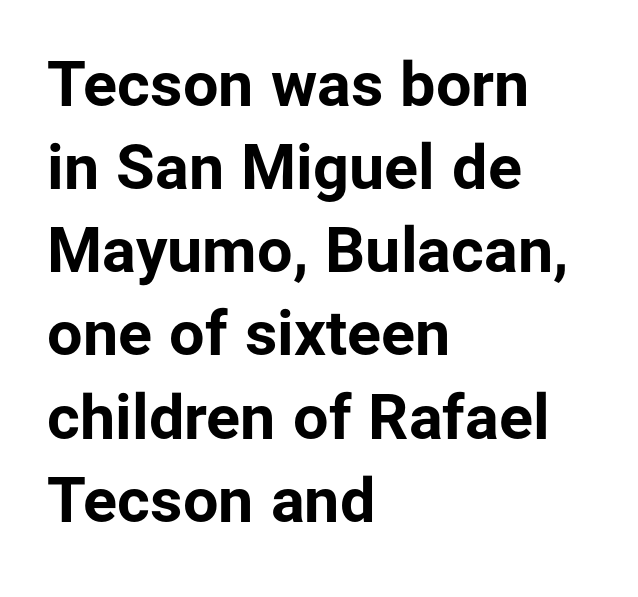
{"serif": "no", "italic": "no", "bold": "yes", "weight": "bold", "width": "normal", "stroke_contrast": "low", "x_height": "medium", "monospaced": "no", "underline": "no", "align": "left", "line_spacing": "normal", "line_spacing_ratio": 1.32, "letter_spacing": "normal", "letter_spacing_em": 0.0, "glyph_px": 63}
